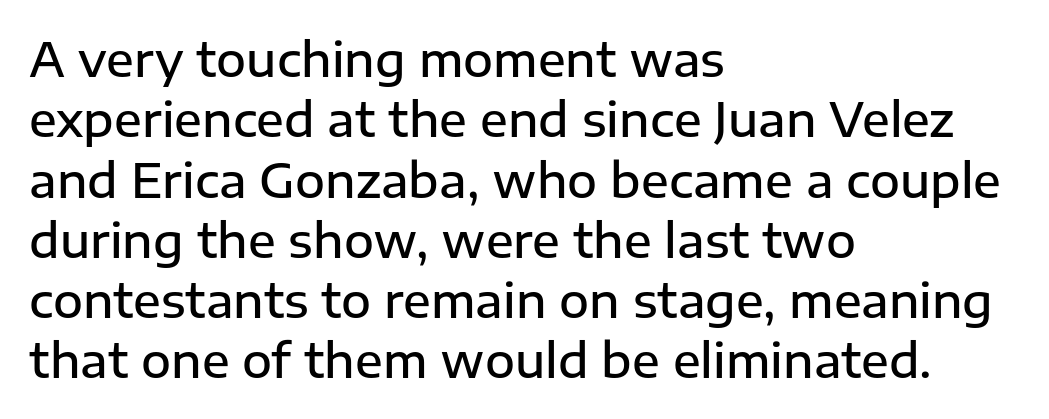
The image shows 46 px semibold sans-serif type, upright; set left-aligned, normal line spacing (1.31x), normal letter spacing, not underlined; low stroke contrast and a medium x-height.
